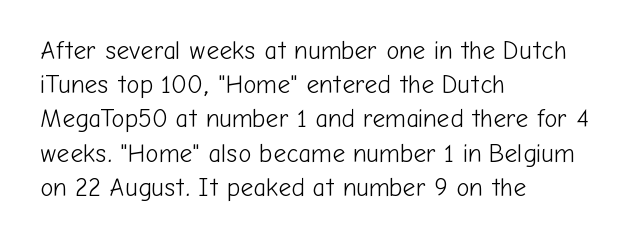
{"italic": "no", "bold": "no", "underline": "no", "align": "left", "line_spacing": "normal", "line_spacing_ratio": 1.37, "letter_spacing": "normal", "letter_spacing_em": 0.0, "glyph_px": 25}
